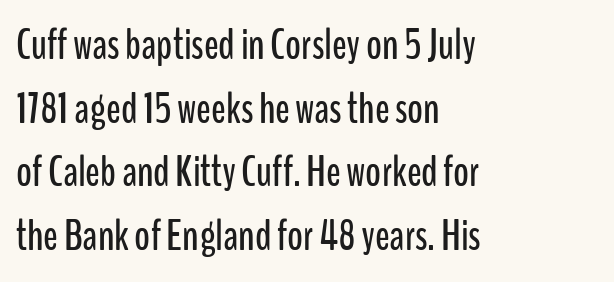
The image shows 43 px condensed sans-serif type, upright; set left-aligned, normal line spacing (1.48x), normal letter spacing, not underlined; low stroke contrast and a medium x-height.
